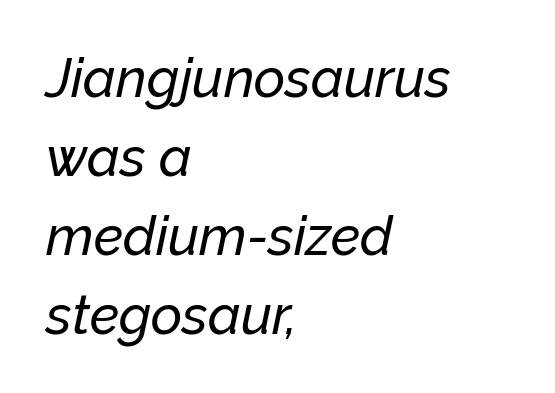
The image shows 54 px text type, italic (leaning right); set left-aligned, normal line spacing (1.46x), normal letter spacing, not underlined; low stroke contrast and a medium x-height.
